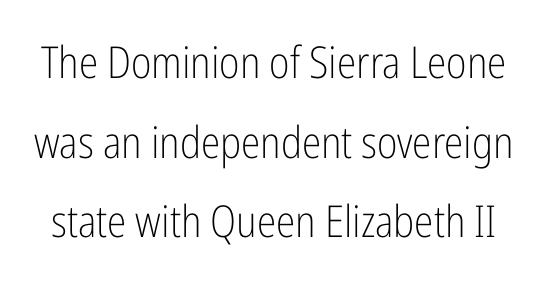
The image shows 44 px light, condensed sans-serif type, upright; set line spacing 1.81x, normal letter spacing, not underlined; low stroke contrast and a medium x-height.
